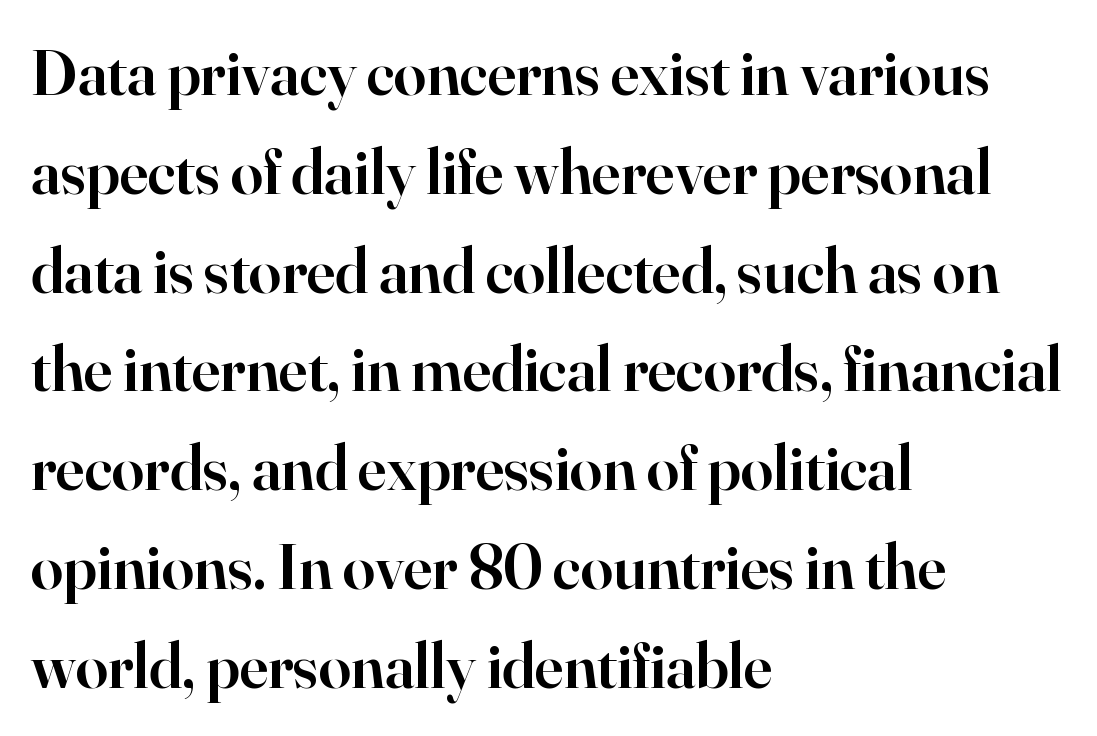
The image shows 65 px semibold serif type, upright; set left-aligned, normal line spacing (1.52x), normal letter spacing, not underlined; high stroke contrast and a small x-height.
